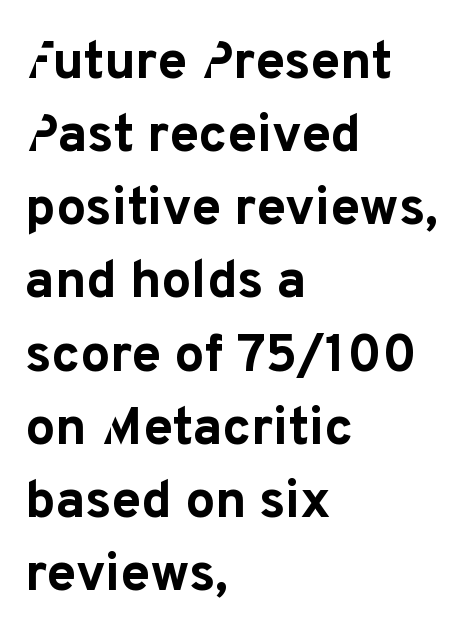
Q: Is the text bold? A: Yes.
Q: Is the text italic (slanted)? A: No, it is upright.
Q: Is the typeface a serif or a sans-serif typeface? A: Sans-serif.
Q: Is the text underlined? A: No.
Q: How is the paragraph aligned? A: Left-aligned.
Q: Is the spacing between letters normal or unusually wide? A: Normal.
Q: Is the spacing between lines tight, normal or loose? A: Normal.
Q: Width (condensed, normal, or wide)? A: Normal.
Q: Stroke contrast? A: Low.
Q: x-height? A: Medium.
Q: Monospaced? A: No.
